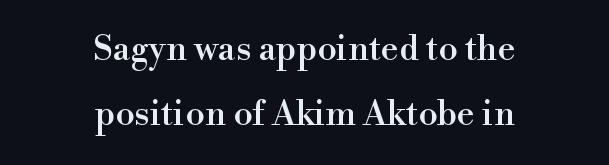
Q: Is the text italic (slanted)? A: No, it is upright.
Q: Is the typeface a serif or a sans-serif typeface? A: Serif.
Q: Is the text underlined? A: No.
Q: How is the paragraph aligned? A: Centered.
Q: Is the spacing between letters normal or unusually wide? A: Normal.
Q: Width (condensed, normal, or wide)? A: Normal.
Q: x-height? A: Small.
Q: Monospaced? A: No.
